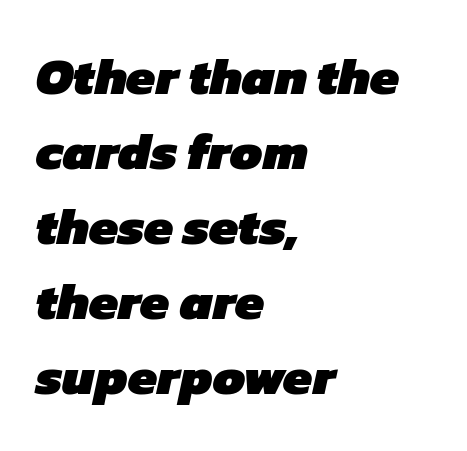
The image shows 52 px heavy sans-serif type; set left-aligned, normal line spacing (1.44x), normal letter spacing, not underlined; low stroke contrast and a medium x-height.
